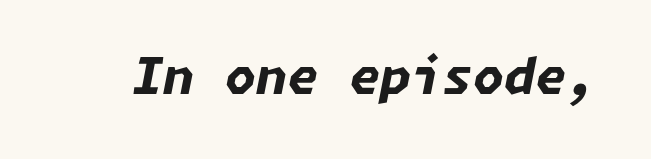
Q: Is the text bold? A: Yes.
Q: Is the text italic (slanted)? A: Yes, it leans right by about 11 degrees.
Q: Is the text underlined? A: No.
Q: Is the spacing between letters normal or unusually wide? A: Normal.
Q: Width (condensed, normal, or wide)? A: Normal.
Q: Stroke contrast? A: Low.
Q: x-height? A: Medium.
